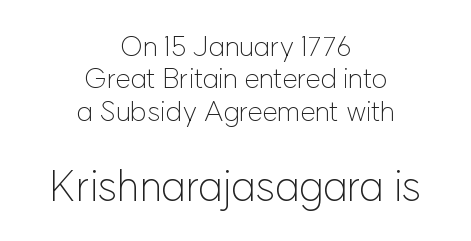
The image shows 42 px light sans-serif type, upright; set centered, line spacing 1.16x, normal letter spacing, not underlined; the second (bottom) block is 1.5x larger; low stroke contrast and a medium x-height.
